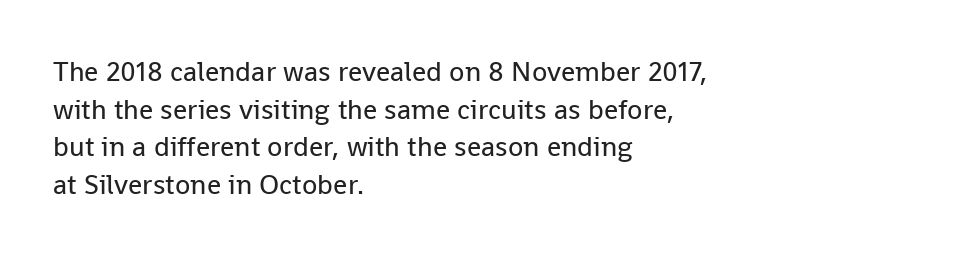
The image shows 28 px regular-weight sans-serif type, upright; set left-aligned, normal line spacing (1.34x), normal letter spacing, not underlined; low stroke contrast and a medium x-height.
